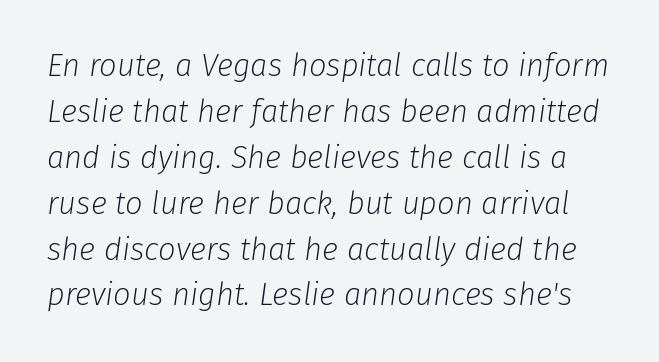
{"italic": "yes", "lean": "right", "slant_degrees": 8, "bold": "no", "weight": "light", "width": "normal", "stroke_contrast": "low", "x_height": "medium", "monospaced": "no", "underline": "no", "line_spacing": "normal", "line_spacing_ratio": 1.48, "letter_spacing": "normal", "letter_spacing_em": 0.0, "glyph_px": 31}
